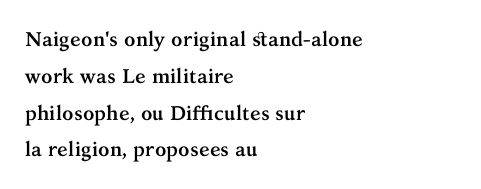
Typesetter's note: full bold, strokes at maximum text heaviness. Quick note: underline off. Ordinary non-slanted type is in use. Short note: letters normally spaced. Teacher's note: observe the even left margin — that is flush-left alignment.
